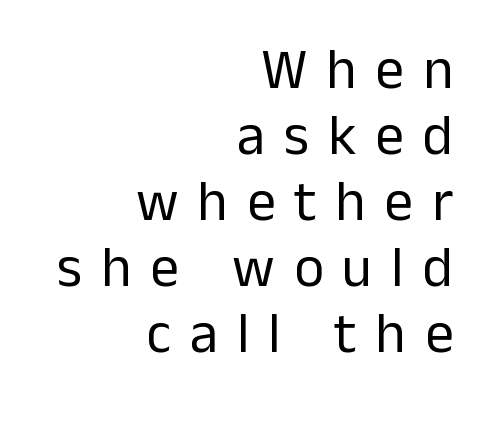
Q: Is the text bold? A: No.
Q: Is the text italic (slanted)? A: No, it is upright.
Q: Is the typeface a serif or a sans-serif typeface? A: Sans-serif.
Q: Is the text underlined? A: No.
Q: How is the paragraph aligned? A: Right-aligned.
Q: Is the spacing between letters normal or unusually wide? A: Unusually wide.
Q: Width (condensed, normal, or wide)? A: Normal.
Q: Stroke contrast? A: Low.
Q: x-height? A: Medium.
Q: Monospaced? A: No.
